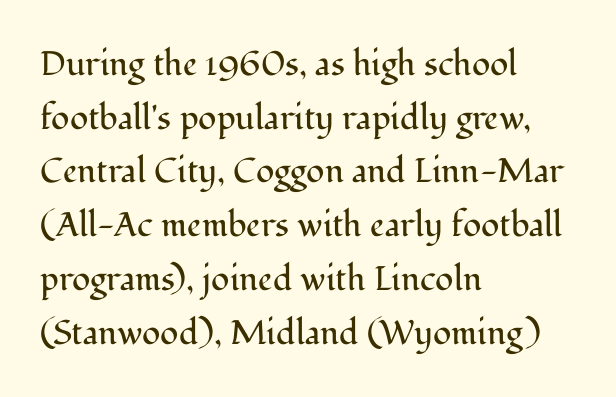
{"serif": "yes", "italic": "no", "bold": "no", "weight": "regular", "width": "normal", "stroke_contrast": "medium", "x_height": "medium", "monospaced": "no", "underline": "no", "align": "left", "line_spacing": "normal", "line_spacing_ratio": 1.58, "letter_spacing": "normal", "letter_spacing_em": 0.0, "glyph_px": 34}
